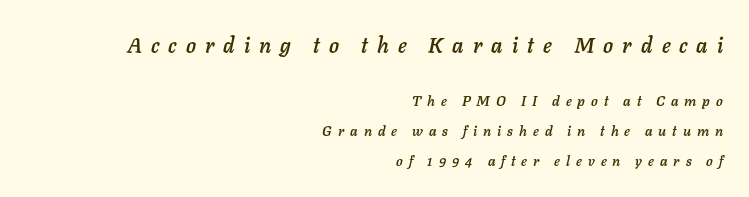
The image shows 21 px text type, italic (leaning right); set right-aligned, loose line spacing (2.14x), unusually wide letter spacing (+0.43 em), not underlined; the first (top) block is 1.5x larger.
